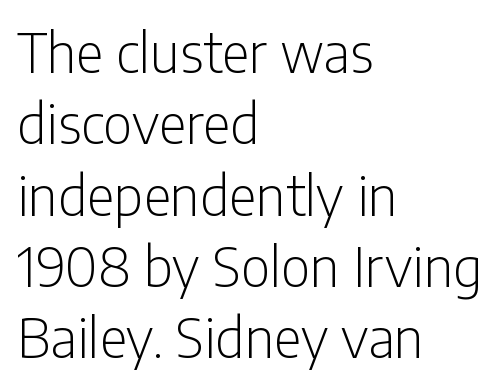
{"serif": "no", "italic": "no", "bold": "no", "weight": "light", "width": "condensed", "stroke_contrast": "low", "x_height": "medium", "monospaced": "no", "underline": "no", "align": "left", "line_spacing": "normal", "line_spacing_ratio": 1.32, "letter_spacing": "normal", "letter_spacing_em": 0.0, "glyph_px": 54}
